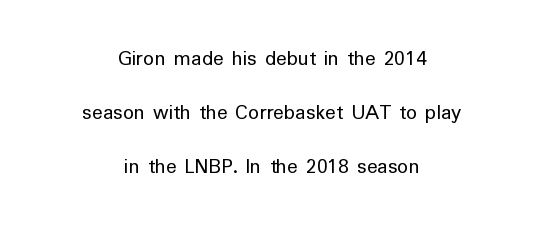
The image shows 22 px text type, upright; set centered, loose line spacing (2.46x), normal letter spacing, not underlined.
